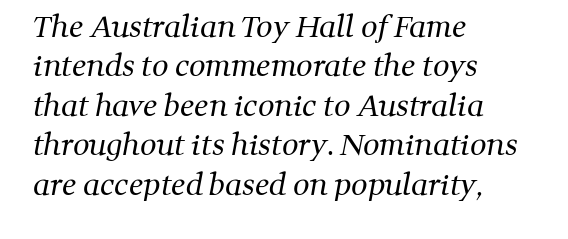
Q: Is the text bold? A: No.
Q: Is the typeface a serif or a sans-serif typeface? A: Serif.
Q: Is the text underlined? A: No.
Q: How is the paragraph aligned? A: Left-aligned.
Q: Is the spacing between letters normal or unusually wide? A: Normal.
Q: Is the spacing between lines tight, normal or loose? A: Normal.
Q: Width (condensed, normal, or wide)? A: Normal.
Q: Stroke contrast? A: Medium.
Q: x-height? A: Medium.
Q: Monospaced? A: No.
